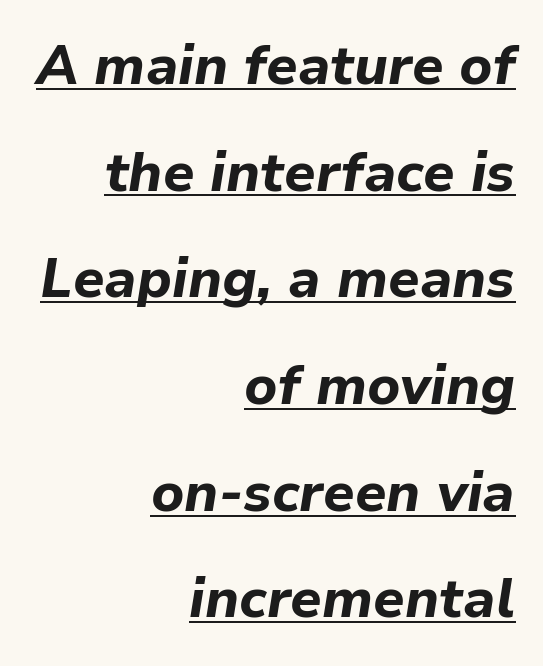
Q: Is the text bold? A: Yes.
Q: Is the text italic (slanted)? A: Yes, it leans right by about 9 degrees.
Q: Is the text underlined? A: Yes.
Q: How is the paragraph aligned? A: Right-aligned.
Q: Is the spacing between letters normal or unusually wide? A: Normal.
Q: Is the spacing between lines tight, normal or loose? A: Loose.
Q: Width (condensed, normal, or wide)? A: Normal.
Q: Stroke contrast? A: Low.
Q: x-height? A: Medium.
Q: Monospaced? A: No.
